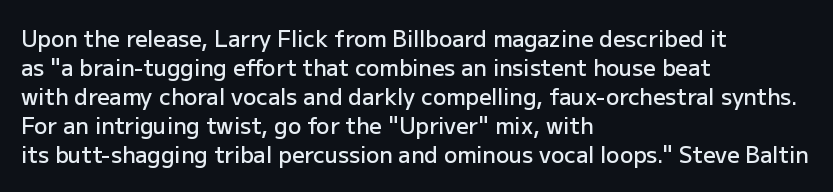
If you drew a ruler down the left edge, every line would touch it. The specimen reads as upright at a glance. The rendering uses a moderate line-height, typical for paragraphs. Has an underline been added? It has not. The line texture is even and compact thanks to regular tracking. Summary of weight: moderately heavy, a semibold.
